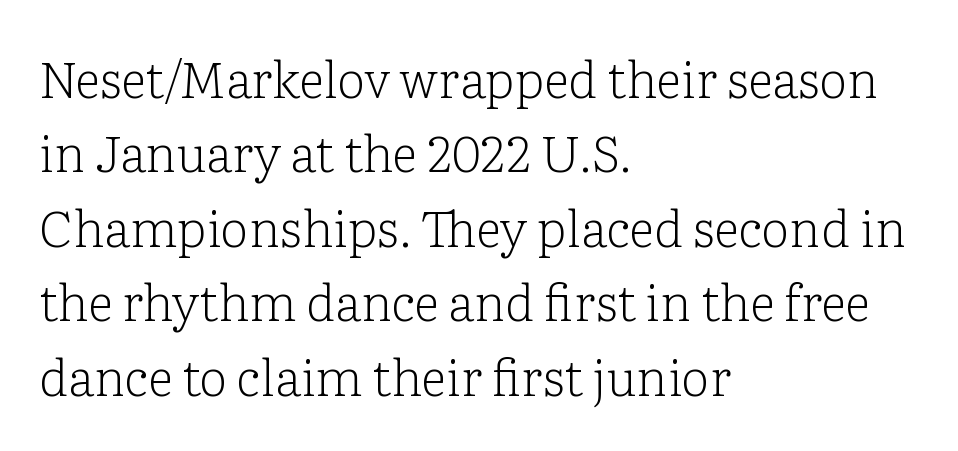
{"serif": "yes", "italic": "no", "bold": "no", "weight": "light", "width": "normal", "stroke_contrast": "low", "x_height": "medium", "monospaced": "no", "underline": "no", "align": "left", "line_spacing": "normal", "line_spacing_ratio": 1.49, "letter_spacing": "normal", "letter_spacing_em": 0.0, "glyph_px": 50}
